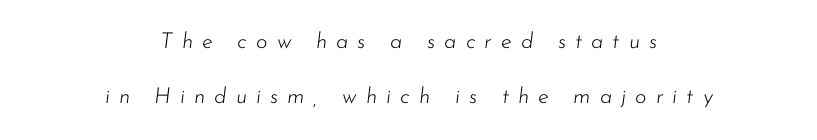
Q: Is the text bold? A: No.
Q: Is the text italic (slanted)? A: Yes, it leans right by about 7 degrees.
Q: Is the text underlined? A: No.
Q: How is the paragraph aligned? A: Centered.
Q: Is the spacing between letters normal or unusually wide? A: Unusually wide.
Q: Is the spacing between lines tight, normal or loose? A: Loose.
